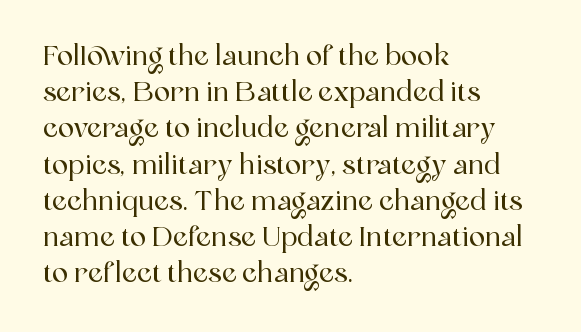
Q: Is the text italic (slanted)? A: No, it is upright.
Q: Is the text underlined? A: No.
Q: How is the paragraph aligned? A: Left-aligned.
Q: Is the spacing between letters normal or unusually wide? A: Normal.
Q: Is the spacing between lines tight, normal or loose? A: Normal.
